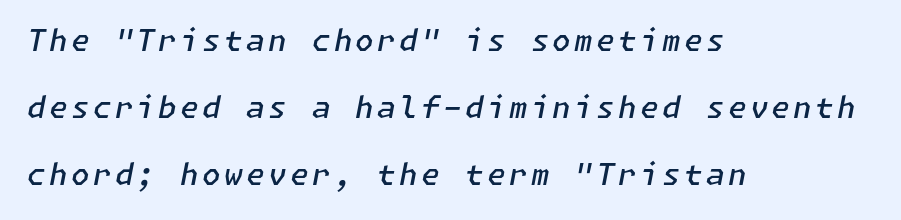
Widely set lines give the paragraph a tall, airy silhouette. The passage shown is semibold, sitting just below true bold. The ragged edge is on the right, which tells us the setting is flush left. The strip under each line holds only bare page.
